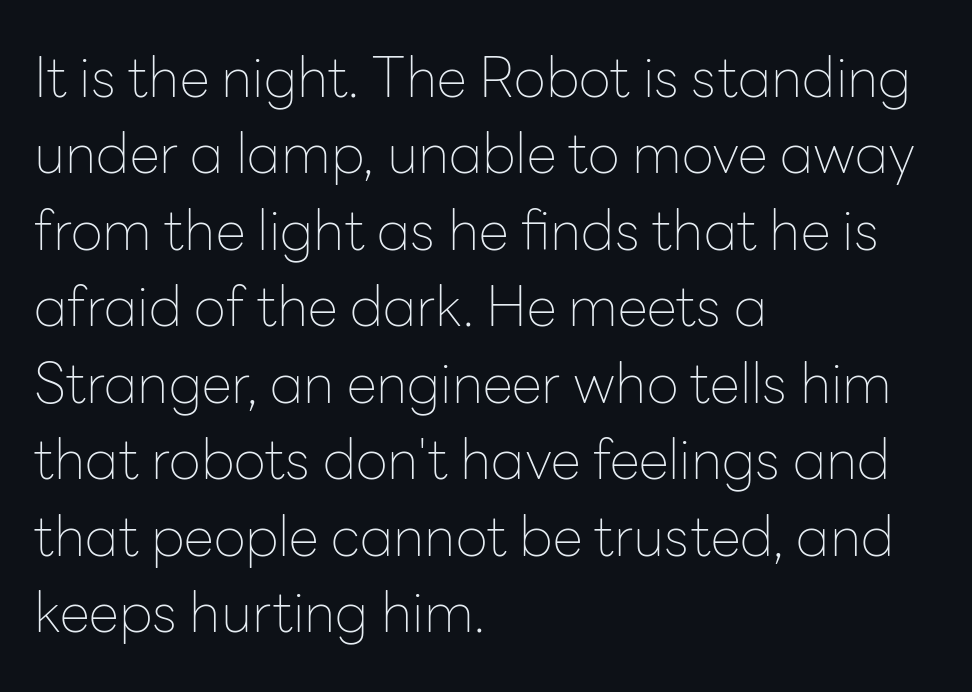
The face looks like a standard text weight, possibly lighter. A classic flush-left, rag-right setting is used for this passage. Varying glyph widths throughout — classic text-font behaviour. The leading is moderate, giving the passage an even texture. The type is set solid horizontally, with unmodified tracking. Glance below the letters and you will spot only blank space.
